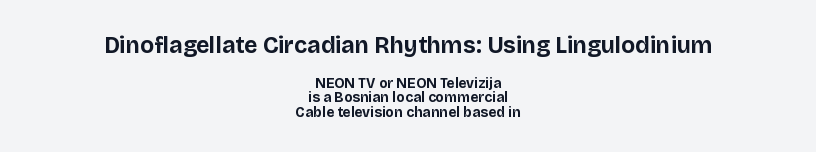
Q: Is the text bold? A: Yes.
Q: Is the text italic (slanted)? A: No, it is upright.
Q: Is the text underlined? A: No.
Q: How is the paragraph aligned? A: Centered.
Q: Is the spacing between letters normal or unusually wide? A: Normal.
Q: Is the spacing between lines tight, normal or loose? A: Tight.
Q: Which block of text is set in a larger size, the first (top) or the second (bottom)? A: The first (top) one.
